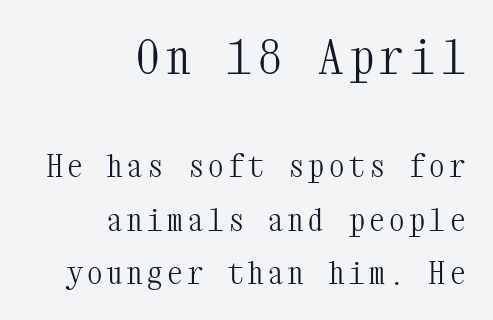
Q: Is the text bold? A: No.
Q: Is the text italic (slanted)? A: No, it is upright.
Q: Is the typeface a serif or a sans-serif typeface? A: Serif.
Q: Is the text underlined? A: No.
Q: How is the paragraph aligned? A: Right-aligned.
Q: Which block of text is set in a larger size, the first (top) or the second (bottom)? A: The first (top) one.
Q: Width (condensed, normal, or wide)? A: Condensed.
Q: Stroke contrast? A: Medium.
Q: x-height? A: Medium.
Q: Monospaced? A: Yes.
